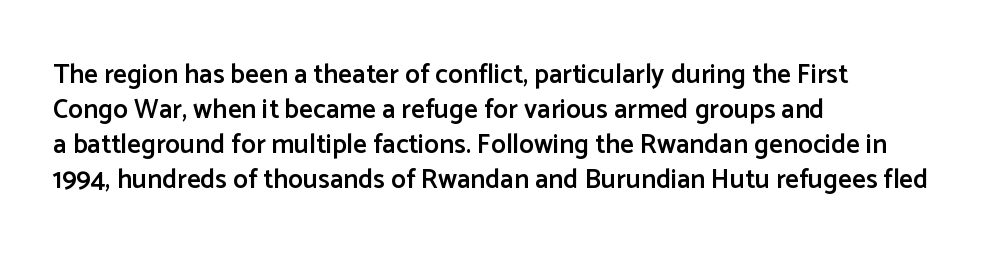
Q: Is the text bold? A: Semi-bold.
Q: Is the text italic (slanted)? A: No, it is upright.
Q: Is the text underlined? A: No.
Q: How is the paragraph aligned? A: Left-aligned.
Q: Is the spacing between letters normal or unusually wide? A: Normal.
Q: Is the spacing between lines tight, normal or loose? A: Normal.
